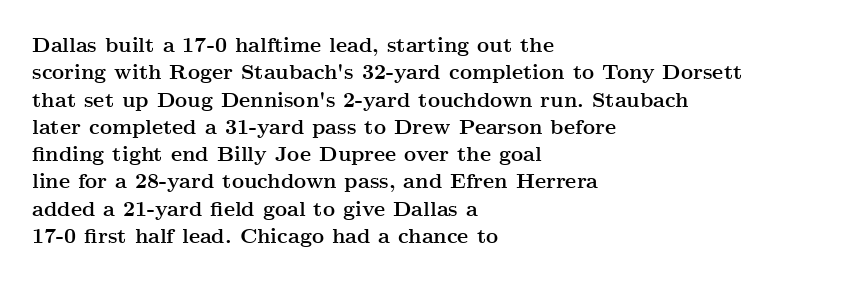
{"italic": "no", "bold": "yes", "underline": "no", "align": "left", "line_spacing": "normal", "line_spacing_ratio": 1.3, "letter_spacing": "normal", "letter_spacing_em": 0.0, "glyph_px": 21}
